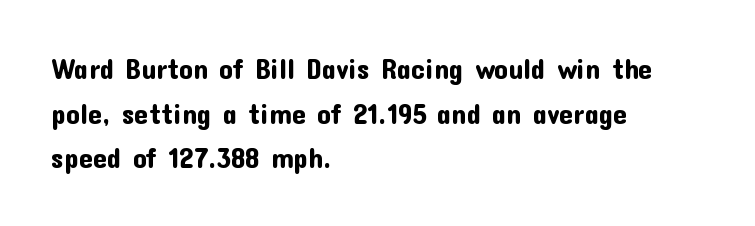
The passage shown is typed in a proportional face where columns would drift. The letters sit at their default tracking, neither squeezed nor spread. This is roman type, the default non-slanted kind. Every row of glyphs begins at an identical x-position on the left.
